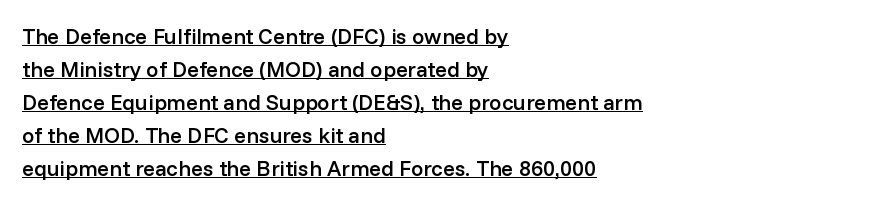
Q: Is the text bold? A: Semi-bold.
Q: Is the text italic (slanted)? A: No, it is upright.
Q: Is the text underlined? A: Yes.
Q: How is the paragraph aligned? A: Left-aligned.
Q: Is the spacing between letters normal or unusually wide? A: Normal.
Q: Is the spacing between lines tight, normal or loose? A: Normal.
